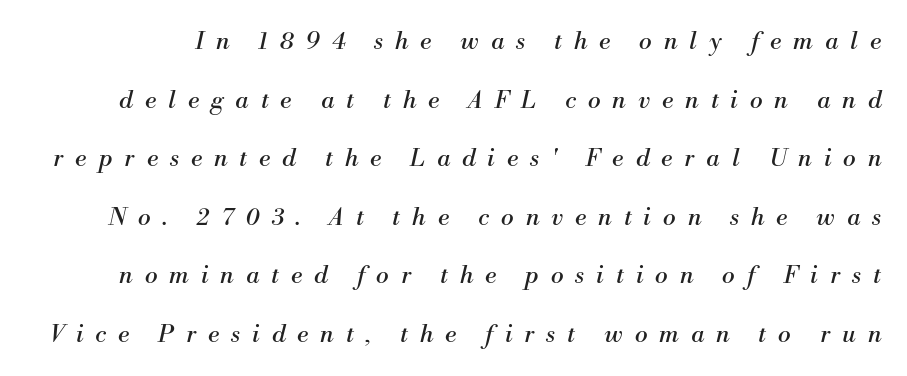
Q: Is the text bold? A: No.
Q: Is the text italic (slanted)? A: Yes, it leans right by about 13 degrees.
Q: Is the text underlined? A: No.
Q: Is the spacing between letters normal or unusually wide? A: Unusually wide.
Q: Is the spacing between lines tight, normal or loose? A: Loose.
